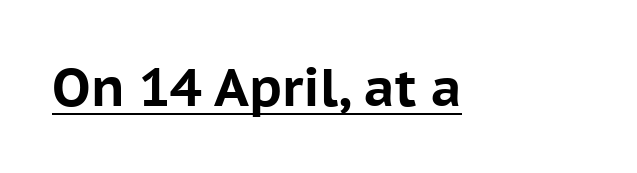
Q: Is the text bold? A: Yes.
Q: Is the text italic (slanted)? A: No, it is upright.
Q: Is the typeface a serif or a sans-serif typeface? A: Sans-serif.
Q: Is the text underlined? A: Yes.
Q: Is the spacing between letters normal or unusually wide? A: Normal.
Q: Width (condensed, normal, or wide)? A: Normal.
Q: Stroke contrast? A: Low.
Q: x-height? A: Medium.
Q: Monospaced? A: No.
